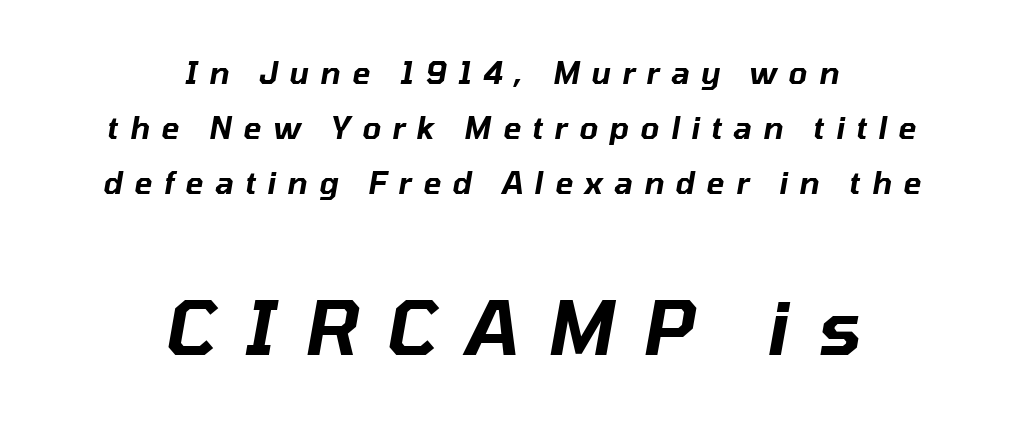
The space directly below the letters is spotless. Proportional: the letters do not fall into vertical columns. The passage shown leans; its letterforms are oblique. The rendering positions every line midway between the sides. Top chunk: small. Bottom chunk: large. This sample uses expanded letter spacing, leaving extra air between glyphs.
